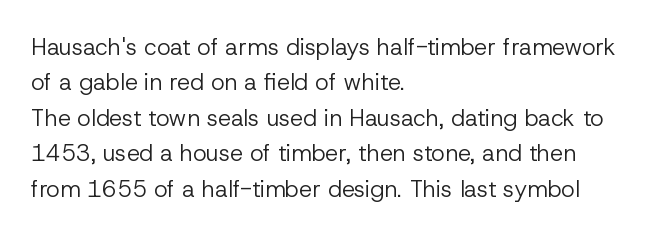
{"italic": "no", "bold": "no", "underline": "no", "align": "left", "line_spacing": "normal", "line_spacing_ratio": 1.54, "letter_spacing": "normal", "letter_spacing_em": 0.0, "glyph_px": 23}
